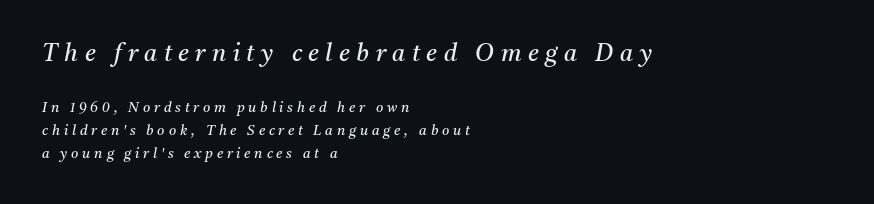
Q: Is the text bold? A: No.
Q: Is the text italic (slanted)? A: Yes, it leans right by about 11 degrees.
Q: Is the text underlined? A: No.
Q: How is the paragraph aligned? A: Left-aligned.
Q: Is the spacing between letters normal or unusually wide? A: Unusually wide.
Q: Is the spacing between lines tight, normal or loose? A: Normal.
Q: Which block of text is set in a larger size, the first (top) or the second (bottom)? A: The first (top) one.
